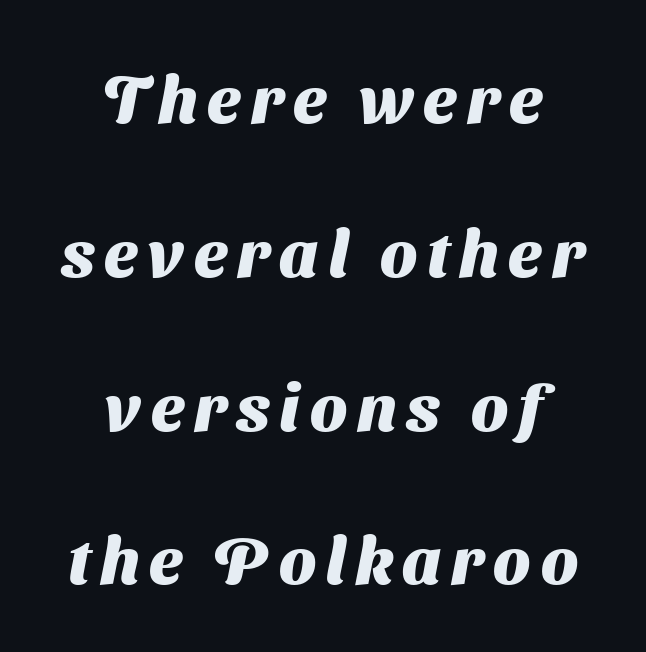
{"serif": "no", "bold": "yes", "weight": "heavy", "width": "normal", "stroke_contrast": "medium", "x_height": "medium", "monospaced": "no", "underline": "no", "align": "center", "line_spacing": "loose", "line_spacing_ratio": 2.33, "glyph_px": 66}
